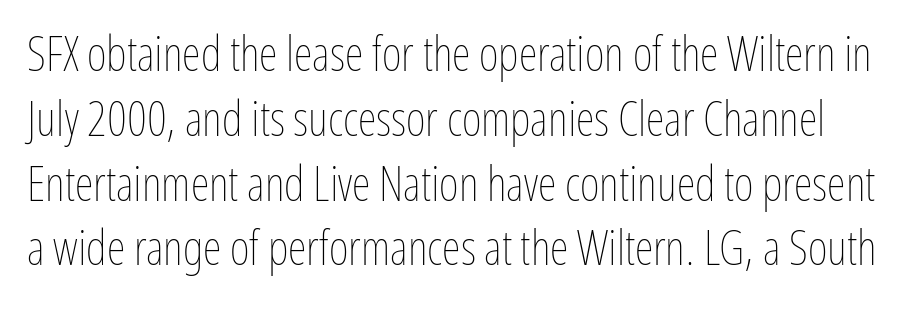
The image shows 48 px thin, condensed type, upright; set normal line spacing (1.35x), normal letter spacing, not underlined; low stroke contrast and a medium x-height.
